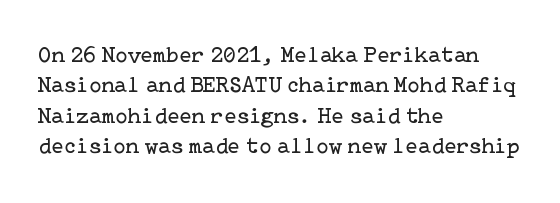
The space directly below the letters is spotless. Caption: standard tracking, unaltered. Vertically, the passage feels balanced, rows spaced as you'd expect. Does the lettering tilt? It doesn't — this is upright.
